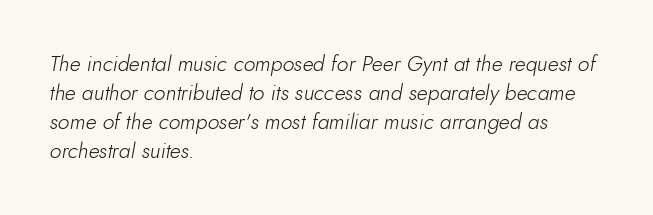
{"italic": "yes", "lean": "right", "slant_degrees": 10, "bold": "no", "underline": "no", "align": "left", "line_spacing": "normal", "line_spacing_ratio": 1.38, "letter_spacing": "normal", "letter_spacing_em": 0.0, "glyph_px": 21}
